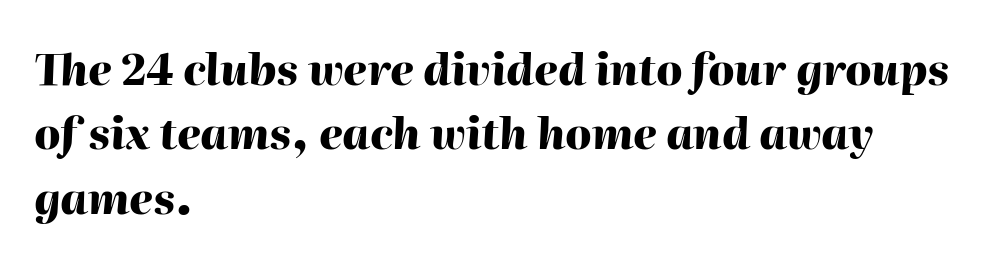
The horizontal fit of the characters is conventional and even. A typesetter would call this proportional, since set widths differ per character. This sample keeps an unexceptional amount of space between lines. The letters are slanted; this is an italic face. Students, this is bold: see how much ink each stroke carries.
